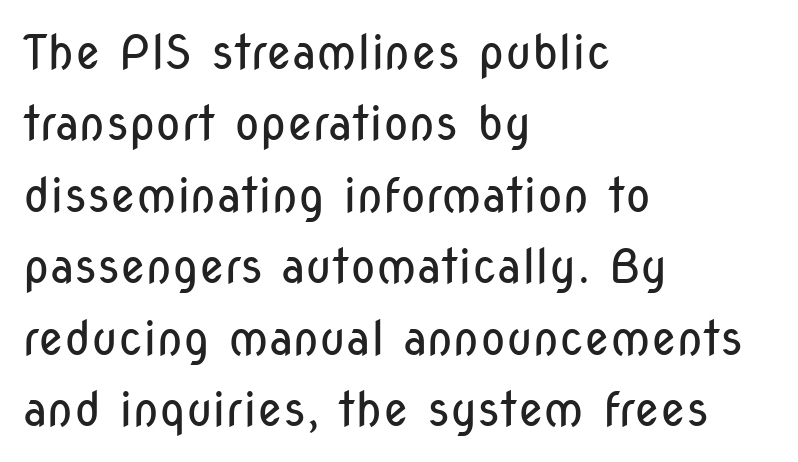
The image shows 47 px regular-weight, condensed sans-serif type, upright; set left-aligned, normal line spacing (1.52x), normal letter spacing, not underlined; low stroke contrast and a medium x-height.
